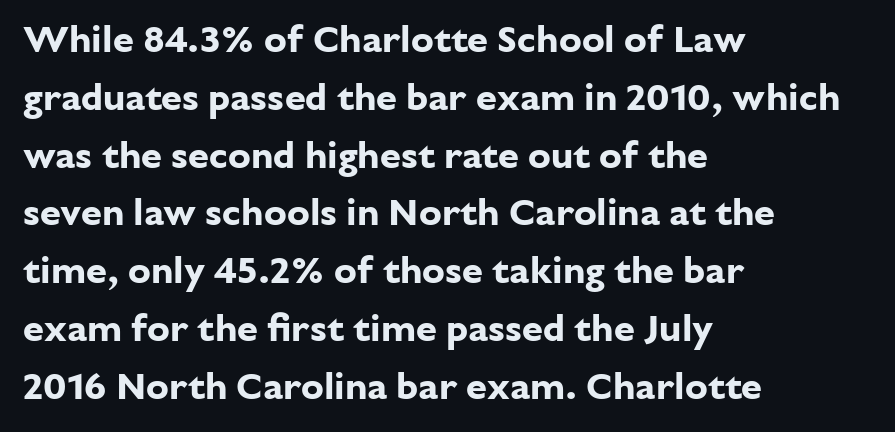
The image shows 38 px bold sans-serif type, upright; set left-aligned, normal line spacing (1.52x), normal letter spacing, not underlined; low stroke contrast and a medium x-height.
